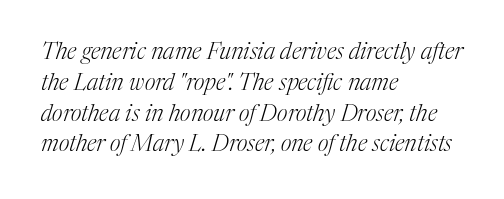
The image shows 23 px text type, italic (leaning right); set left-aligned, normal line spacing (1.34x), normal letter spacing, not underlined.
